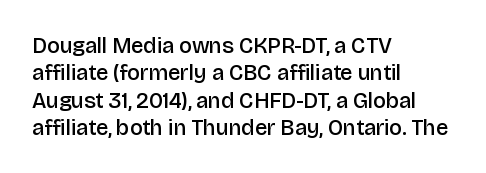
Q: Is the text bold? A: Semi-bold.
Q: Is the text italic (slanted)? A: No, it is upright.
Q: Is the text underlined? A: No.
Q: How is the paragraph aligned? A: Left-aligned.
Q: Is the spacing between letters normal or unusually wide? A: Normal.
